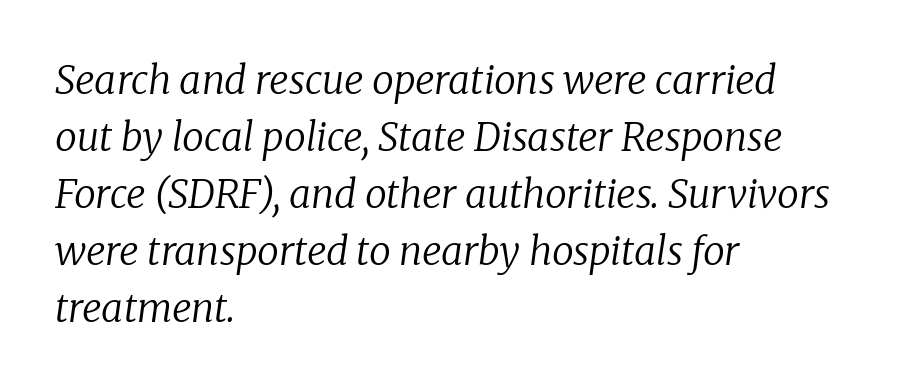
The image shows 39 px regular-weight serif type, italic (leaning right); set left-aligned, normal line spacing (1.46x), normal letter spacing, not underlined; low stroke contrast and a medium x-height.
